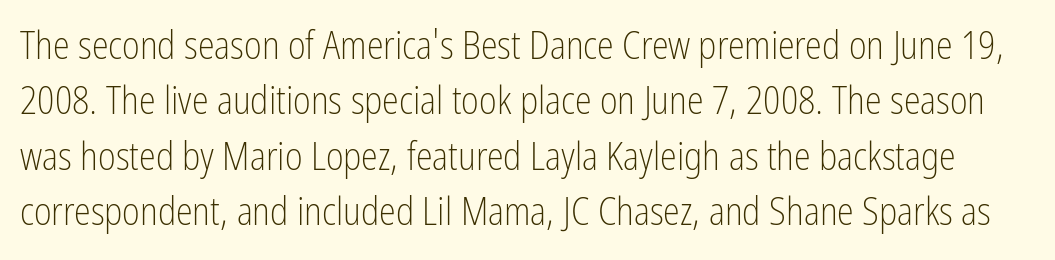
The face used here is proportionally spaced, like ordinary book or web type. Italic: no, the glyphs are upright roman. In terms of leading, this rendering sits right in the middle. Stem width sits at or under what a default text font uses.
